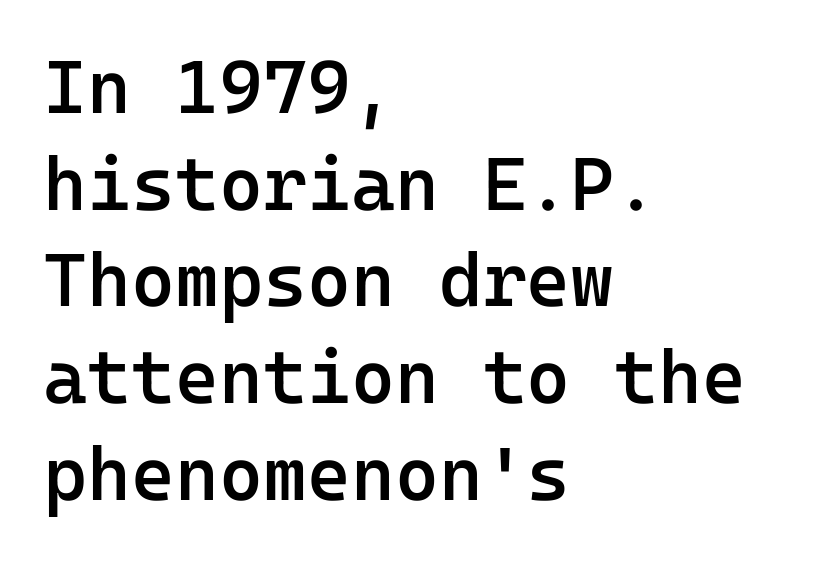
The image shows 75 px semibold sans-serif type, upright, monospaced; set left-aligned, normal line spacing (1.29x), normal letter spacing, not underlined; low stroke contrast and a medium x-height.
